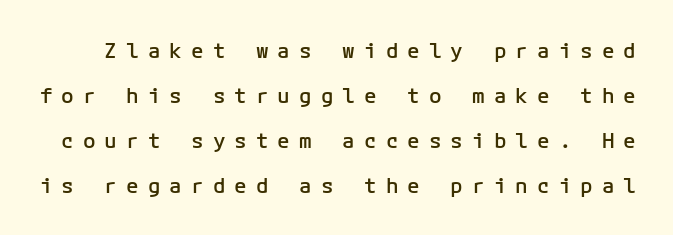
{"italic": "no", "bold": "semi", "underline": "no", "line_spacing": "loose", "line_spacing_ratio": 2.14, "letter_spacing": "wide", "letter_spacing_em": 0.43, "glyph_px": 21}
